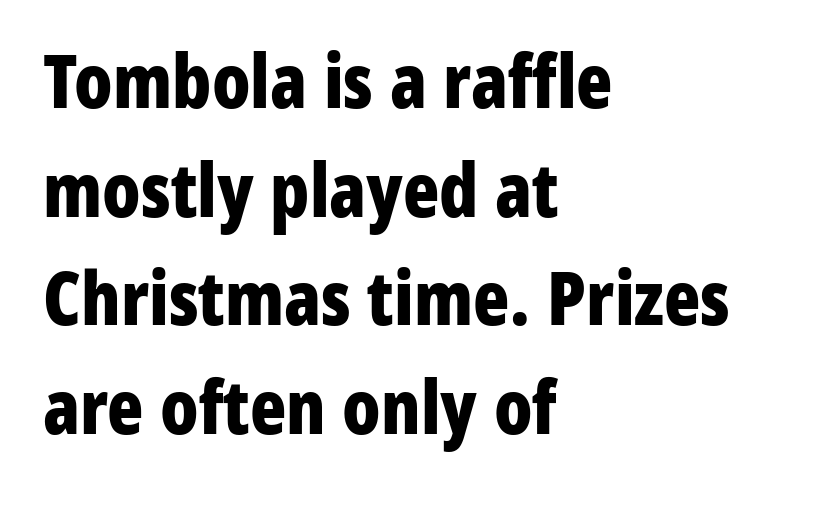
Q: Is the text bold? A: Yes.
Q: Is the text italic (slanted)? A: No, it is upright.
Q: Is the typeface a serif or a sans-serif typeface? A: Sans-serif.
Q: Is the text underlined? A: No.
Q: How is the paragraph aligned? A: Left-aligned.
Q: Is the spacing between letters normal or unusually wide? A: Normal.
Q: Is the spacing between lines tight, normal or loose? A: Normal.
Q: Width (condensed, normal, or wide)? A: Condensed.
Q: Stroke contrast? A: Low.
Q: x-height? A: Medium.
Q: Monospaced? A: No.
